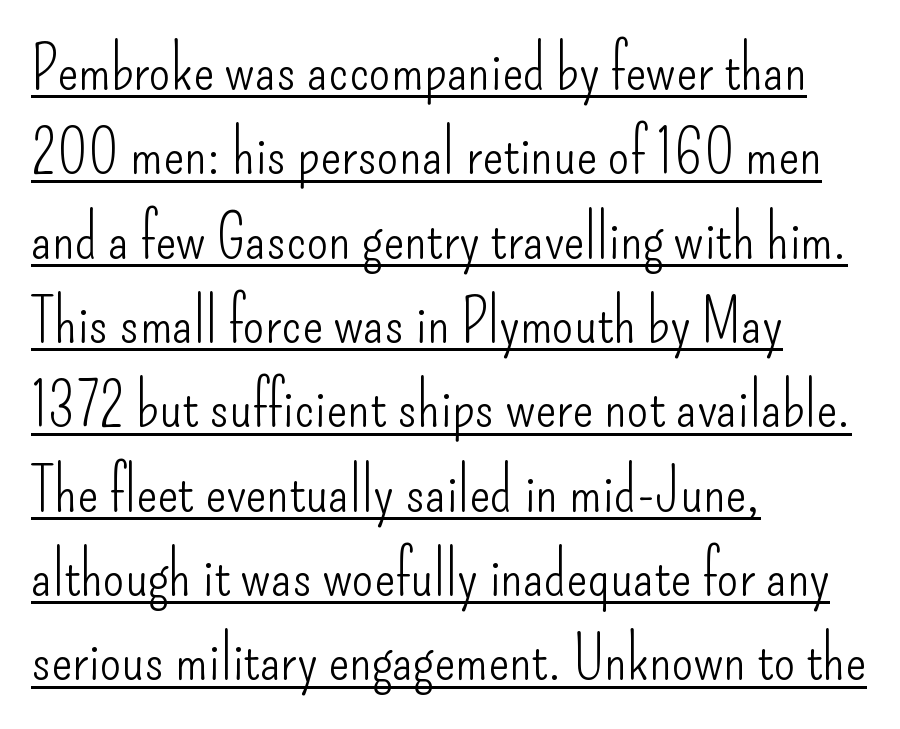
The image shows 62 px light, condensed sans-serif type, upright; set left-aligned, normal line spacing (1.36x), normal letter spacing, underlined; low stroke contrast and a small x-height.
